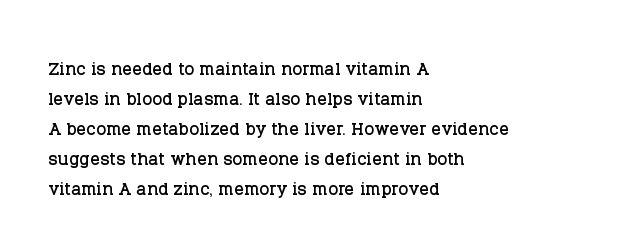
The lines in this sample share a left origin and differ only in where they stop. Tracking here is standard; glyphs follow each other at the usual distance. How would I describe the line gaps? Plain and ordinary. You can tell it's not italic because the verticals are truly vertical.
